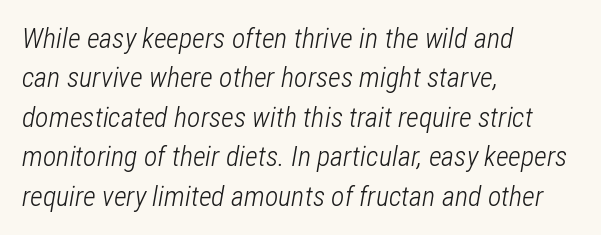
The passage shown leans; its letterforms are oblique. The leading is moderate, giving the passage an even texture. Caption: standard tracking, unaltered. The string is rendered with underlining switched off.
